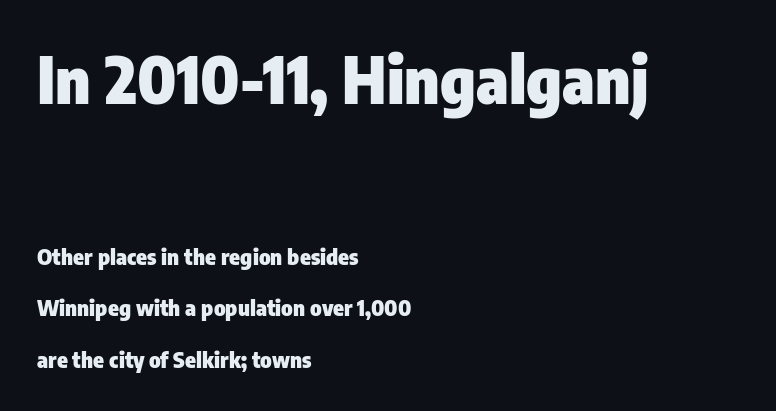
Q: Is the text bold? A: Yes.
Q: Is the text italic (slanted)? A: No, it is upright.
Q: Is the typeface a serif or a sans-serif typeface? A: Sans-serif.
Q: Is the text underlined? A: No.
Q: How is the paragraph aligned? A: Left-aligned.
Q: Is the spacing between letters normal or unusually wide? A: Normal.
Q: Is the spacing between lines tight, normal or loose? A: Loose.
Q: Which block of text is set in a larger size, the first (top) or the second (bottom)? A: The first (top) one.
Q: Width (condensed, normal, or wide)? A: Condensed.
Q: Stroke contrast? A: Low.
Q: x-height? A: Medium.
Q: Monospaced? A: No.
